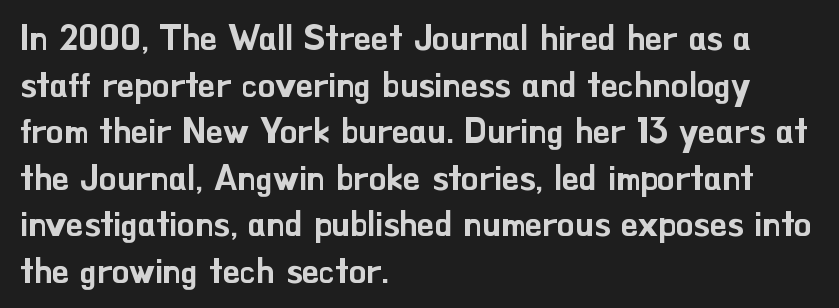
Q: Is the text italic (slanted)? A: No, it is upright.
Q: Is the typeface a serif or a sans-serif typeface? A: Sans-serif.
Q: Is the text underlined? A: No.
Q: How is the paragraph aligned? A: Left-aligned.
Q: Is the spacing between letters normal or unusually wide? A: Normal.
Q: Is the spacing between lines tight, normal or loose? A: Normal.
Q: Width (condensed, normal, or wide)? A: Normal.
Q: Stroke contrast? A: Low.
Q: x-height? A: Small.
Q: Monospaced? A: No.
